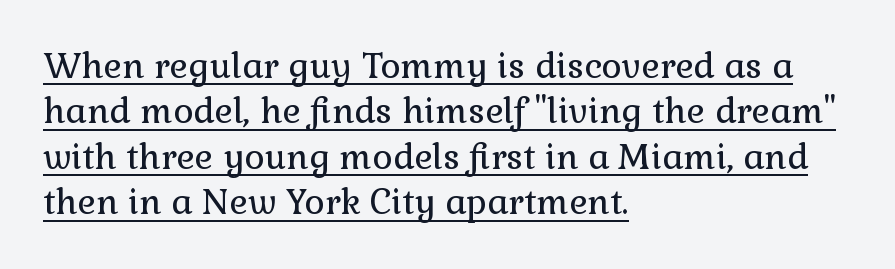
{"serif": "yes", "italic": "no", "bold": "no", "weight": "regular", "width": "normal", "x_height": "medium", "monospaced": "no", "underline": "yes", "align": "left", "line_spacing": "normal", "line_spacing_ratio": 1.3, "letter_spacing": "normal", "letter_spacing_em": 0.0, "glyph_px": 35}
